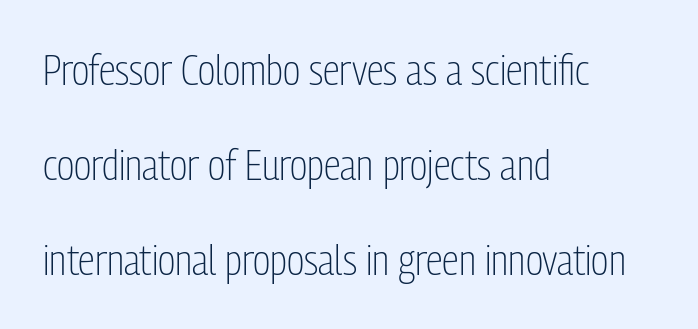
The letters carry no serifs — their stems end cleanly without finishing strokes. The string is rendered with underlining switched off. A quiet, ordinary-to-light weight characterises the typeface. Honestly, the letter spacing is just normal — you wouldn't notice it.
